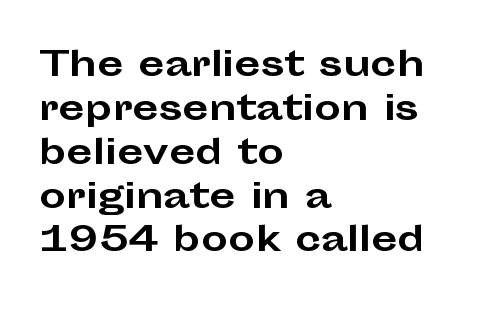
{"serif": "no", "italic": "no", "bold": "yes", "weight": "bold", "width": "wide", "stroke_contrast": "low", "x_height": "medium", "monospaced": "no", "underline": "no", "align": "left", "line_spacing": "normal", "line_spacing_ratio": 1.29, "letter_spacing": "normal", "letter_spacing_em": 0.0, "glyph_px": 34}
